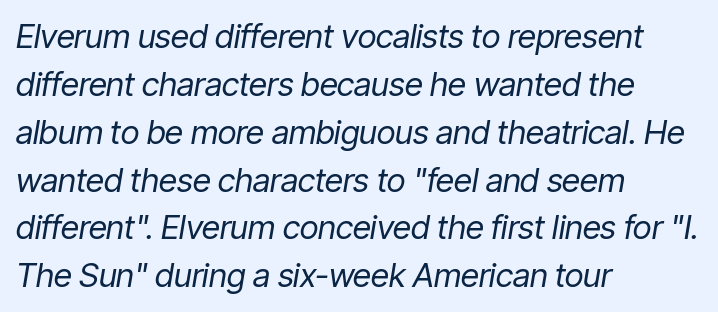
Each row of text sits above clean, open space. The letters advance in unequal steps, a hallmark of proportional type. Each new line begins a customary step beneath the previous one. The face used here is rendered with its standard letterfit. Unbolded letterforms with no extra heft. Italic? Definitely — the glyphs are oblique.
